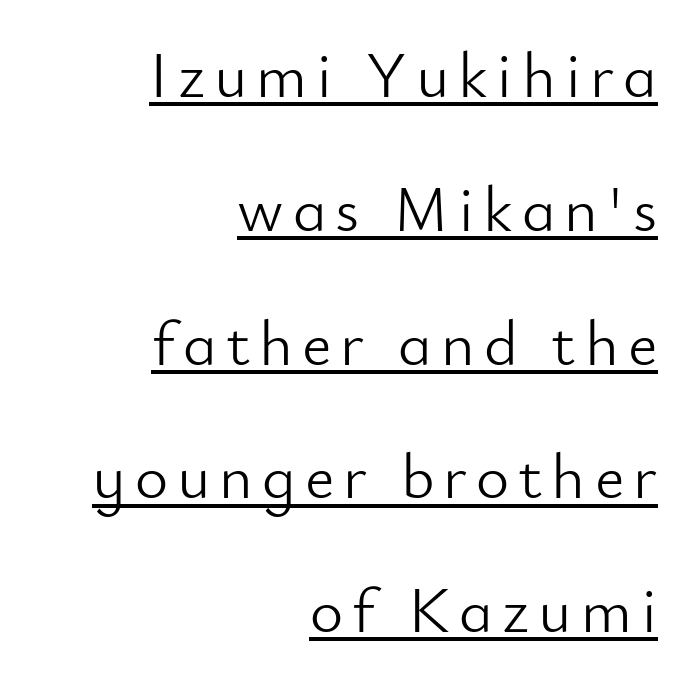
The image shows 64 px light sans-serif type, upright; set right-aligned, loose line spacing (2.09x), underlined; low stroke contrast and a small x-height.
